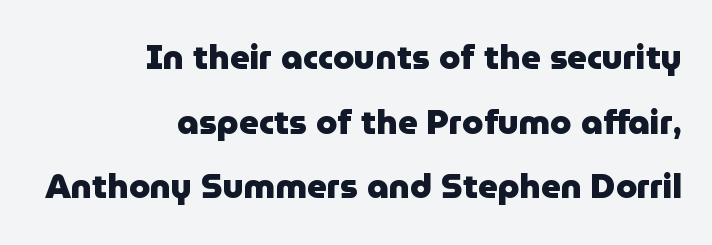
The image shows 34 px heavy sans-serif type, upright; set right-aligned, loose line spacing (1.9x), normal letter spacing, not underlined; low stroke contrast and a medium x-height.
